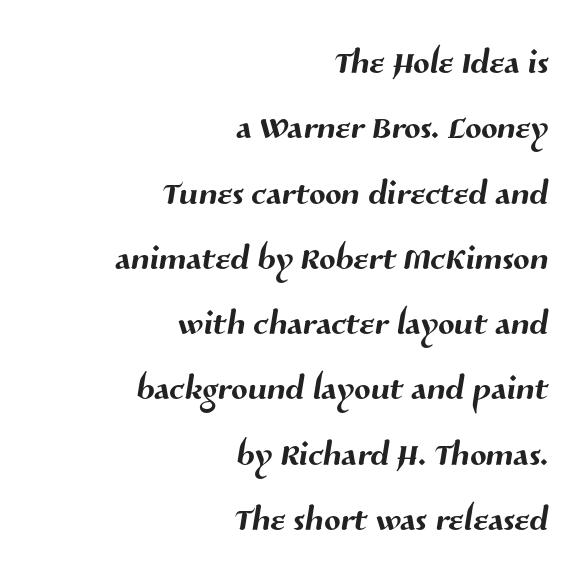
{"serif": "no", "width": "normal", "stroke_contrast": "medium", "x_height": "medium", "monospaced": "no", "underline": "no", "align": "right", "line_spacing": "normal", "line_spacing_ratio": 1.36, "letter_spacing": "normal", "letter_spacing_em": 0.0, "glyph_px": 48}
